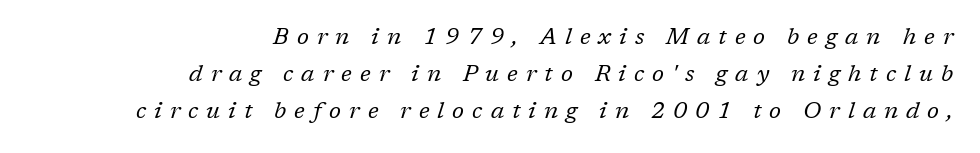
Unbolded letterforms with no extra heft. A student would call this right alignment; a typographer would say flush right, rag left. Characters follow at a spacing far wider than the type designer built in. When letters slant like this, we call the style italic.
